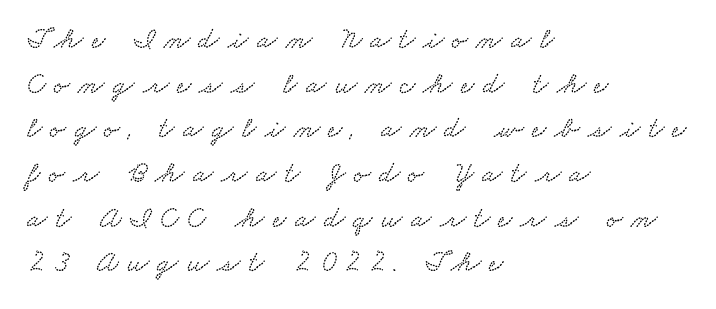
{"width": "wide", "stroke_contrast": "low", "x_height": "small", "monospaced": "no", "underline": "no", "align": "left", "line_spacing": "normal", "line_spacing_ratio": 1.49, "letter_spacing": "wide", "letter_spacing_em": 0.28, "glyph_px": 30}
